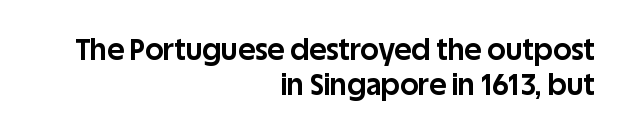
{"serif": "no", "italic": "no", "bold": "yes", "weight": "bold", "width": "normal", "stroke_contrast": "low", "x_height": "large", "monospaced": "no", "underline": "no", "align": "right", "line_spacing_ratio": 1.21, "letter_spacing": "normal", "letter_spacing_em": 0.0, "glyph_px": 29}
